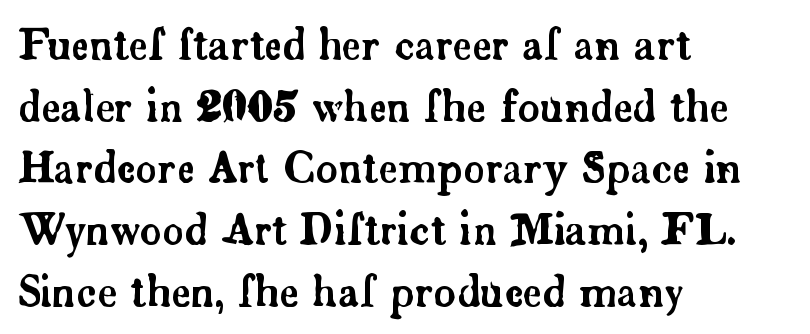
{"serif": "yes", "italic": "no", "width": "normal", "stroke_contrast": "low", "x_height": "small", "monospaced": "no", "underline": "no", "align": "left", "line_spacing": "normal", "line_spacing_ratio": 1.47, "letter_spacing": "normal", "letter_spacing_em": 0.0, "glyph_px": 42}
